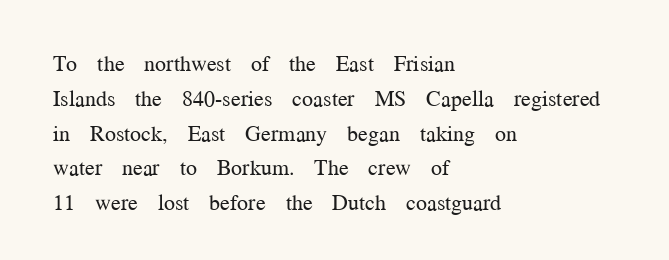
The image shows 22 px text type, upright; set left-aligned, normal line spacing (1.58x), normal letter spacing, not underlined.
